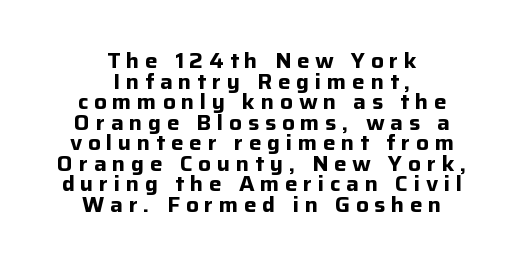
The passage is arranged like a title page — every line centered. If you drew a line through each stem, it would be perfectly vertical. Each row of text sits above clean, open space. Vertical spacing — tight.
